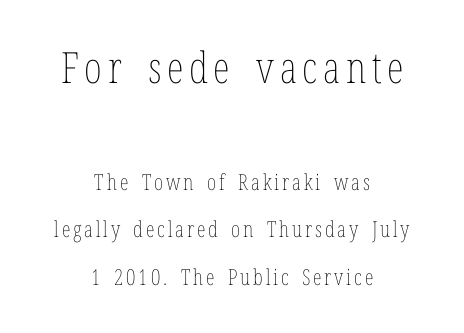
Q: Is the text bold? A: No.
Q: Is the text italic (slanted)? A: No, it is upright.
Q: Is the text underlined? A: No.
Q: How is the paragraph aligned? A: Centered.
Q: Is the spacing between lines tight, normal or loose? A: Loose.
Q: Which block of text is set in a larger size, the first (top) or the second (bottom)? A: The first (top) one.
Q: Width (condensed, normal, or wide)? A: Condensed.
Q: Stroke contrast? A: Low.
Q: x-height? A: Medium.
Q: Monospaced? A: No.
